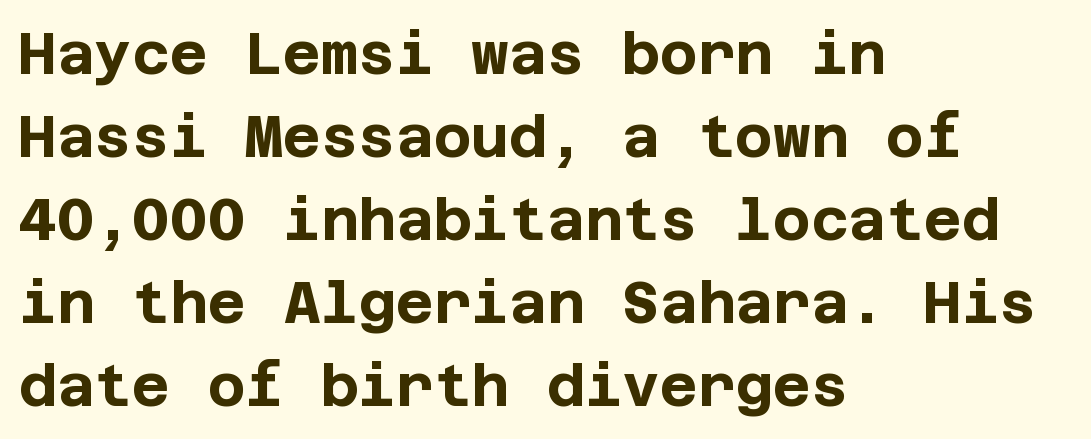
The foot of each line stays bare and open. I'd call this a sans setting — the letters go barefoot. Upright lettering throughout. Normally led — the rows are evenly, conventionally spaced. Letter spacing: default.
